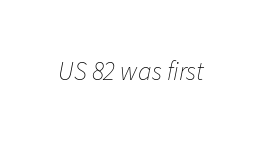
This sample uses plain, unmodified letter spacing. No letter is thick-stroked: the sample isn't bold. The axis of the letterforms is tilted away from vertical. A bare baseline throughout the passage.
